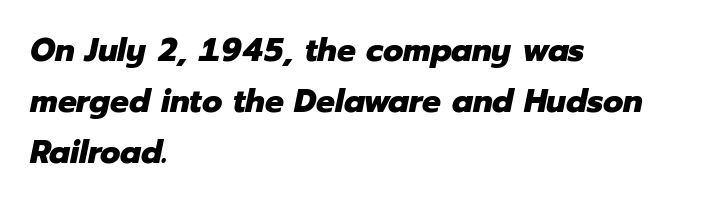
The image shows 33 px heavy type, italic (leaning right); set left-aligned, normal line spacing (1.55x), normal letter spacing, not underlined; low stroke contrast and a medium x-height.
